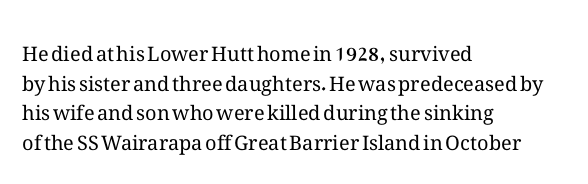
Compared with a typical body face, this is equally light or lighter still. The line texture is even and compact thanks to regular tracking. The space directly below the letters is spotless. Nope, not italic — everything's standing straight.
